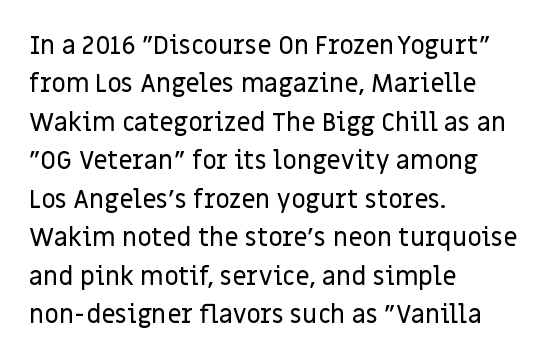
These lines stack with their left ends in a neat column. This is the regular roman posture of the typeface. Leading matches the norm, producing a regular column. No extra tracking has been applied to these lines. Type without underlining.
